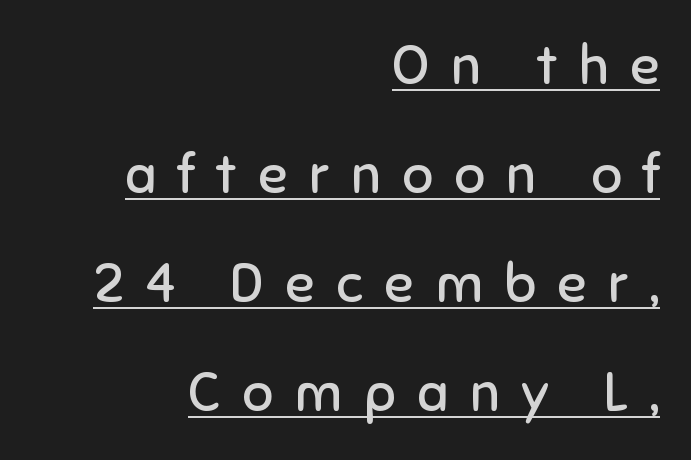
Q: Is the text bold? A: No.
Q: Is the text italic (slanted)? A: No, it is upright.
Q: Is the typeface a serif or a sans-serif typeface? A: Sans-serif.
Q: Is the text underlined? A: Yes.
Q: How is the paragraph aligned? A: Right-aligned.
Q: Is the spacing between letters normal or unusually wide? A: Unusually wide.
Q: Is the spacing between lines tight, normal or loose? A: Loose.
Q: Width (condensed, normal, or wide)? A: Normal.
Q: Stroke contrast? A: Low.
Q: x-height? A: Medium.
Q: Monospaced? A: No.
